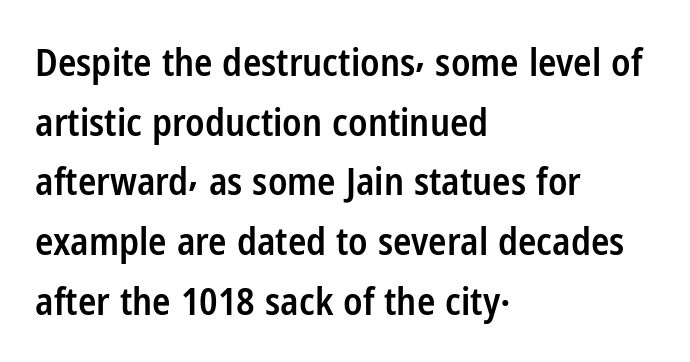
Q: Is the text bold? A: Semi-bold.
Q: Is the text italic (slanted)? A: No, it is upright.
Q: Is the typeface a serif or a sans-serif typeface? A: Sans-serif.
Q: Is the text underlined? A: No.
Q: How is the paragraph aligned? A: Left-aligned.
Q: Is the spacing between letters normal or unusually wide? A: Normal.
Q: Is the spacing between lines tight, normal or loose? A: Normal.
Q: Width (condensed, normal, or wide)? A: Condensed.
Q: Stroke contrast? A: Low.
Q: x-height? A: Medium.
Q: Monospaced? A: No.
